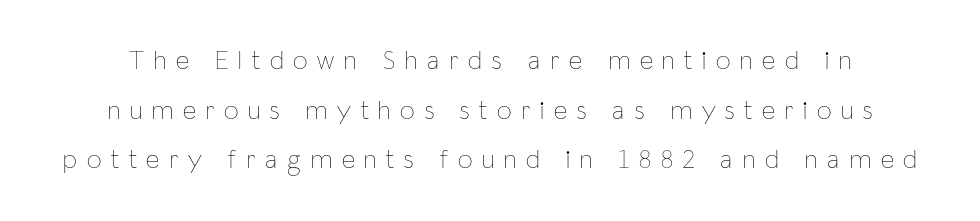
The image shows 26 px text type, upright; set loose line spacing (1.91x), unusually wide letter spacing (+0.38 em), not underlined.
